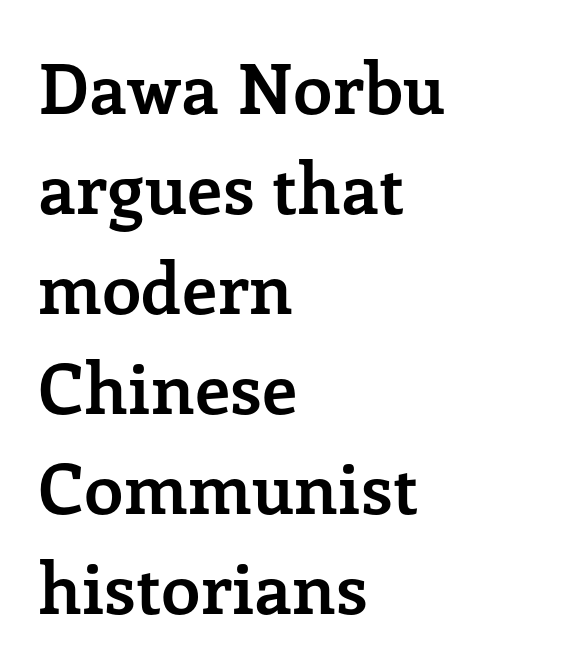
Q: Is the text bold? A: Yes.
Q: Is the text italic (slanted)? A: No, it is upright.
Q: Is the typeface a serif or a sans-serif typeface? A: Serif.
Q: Is the text underlined? A: No.
Q: How is the paragraph aligned? A: Left-aligned.
Q: Is the spacing between letters normal or unusually wide? A: Normal.
Q: Is the spacing between lines tight, normal or loose? A: Normal.
Q: Width (condensed, normal, or wide)? A: Normal.
Q: Stroke contrast? A: Low.
Q: x-height? A: Medium.
Q: Monospaced? A: No.
